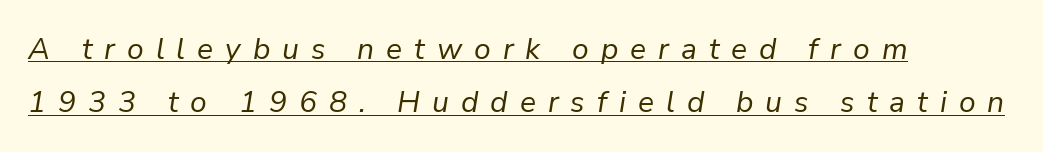
Think of a printed novel: that variable character pitch is what you see here. Typeset ragged right — the left edge is the straight one. The letterforms stand isolated, each surrounded by extra space. The typeface has the unassuming heft of standard copy or less. This is oblique type, the kind used for emphasis or titles.
